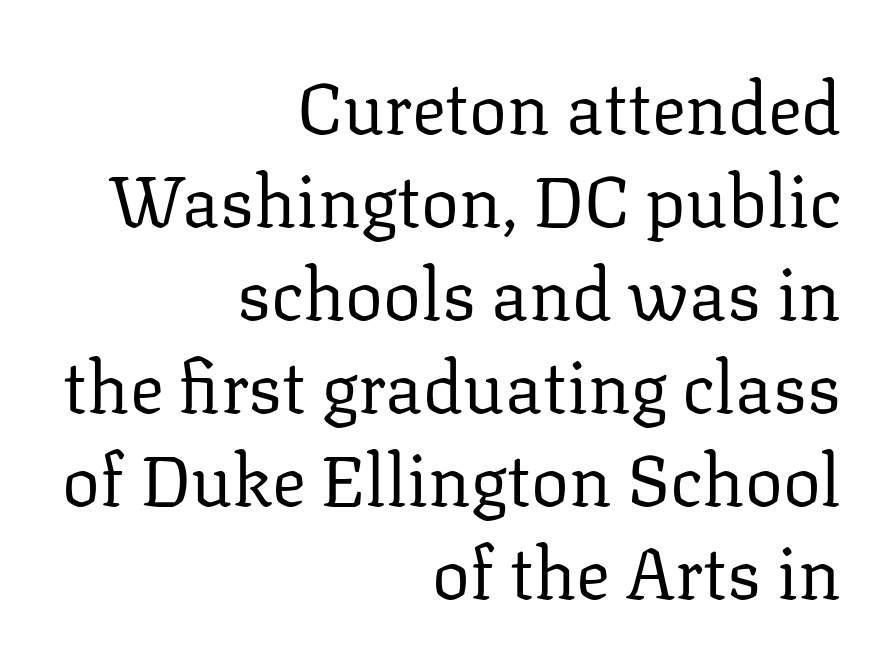
The image shows 71 px regular-weight serif type, upright; set right-aligned, normal line spacing (1.31x), normal letter spacing, not underlined; low stroke contrast and a medium x-height.
